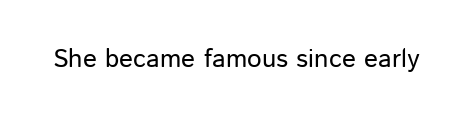
The image shows 26 px text type, upright; set normal letter spacing, not underlined.
